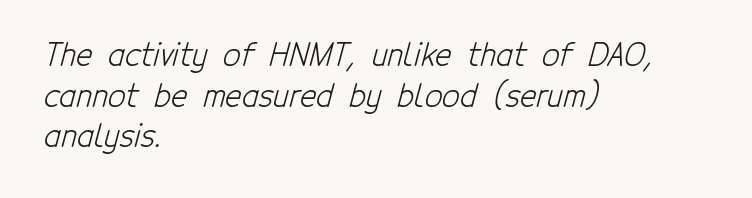
Q: Is the text bold? A: No.
Q: Is the typeface a serif or a sans-serif typeface? A: Sans-serif.
Q: Is the text underlined? A: No.
Q: How is the paragraph aligned? A: Left-aligned.
Q: Is the spacing between letters normal or unusually wide? A: Normal.
Q: Is the spacing between lines tight, normal or loose? A: Normal.
Q: Width (condensed, normal, or wide)? A: Condensed.
Q: Stroke contrast? A: Low.
Q: x-height? A: Medium.
Q: Monospaced? A: No.
